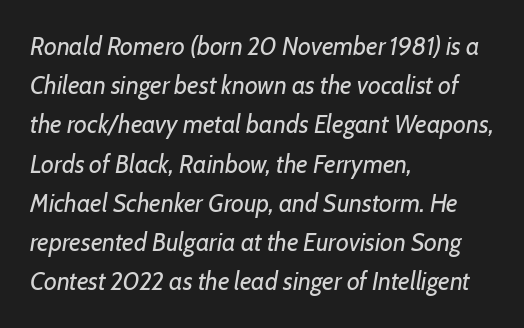
{"italic": "yes", "lean": "right", "slant_degrees": 7, "bold": "no", "underline": "no", "align": "left", "line_spacing": "normal", "line_spacing_ratio": 1.57, "letter_spacing": "normal", "letter_spacing_em": 0.0, "glyph_px": 25}
